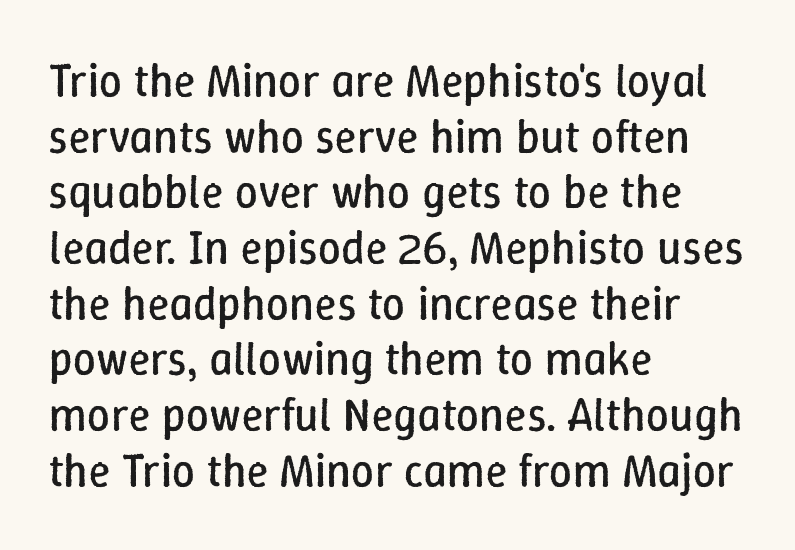
Q: Is the text bold? A: No.
Q: Is the text italic (slanted)? A: No, it is upright.
Q: Is the text underlined? A: No.
Q: How is the paragraph aligned? A: Left-aligned.
Q: Is the spacing between letters normal or unusually wide? A: Normal.
Q: Width (condensed, normal, or wide)? A: Normal.
Q: Stroke contrast? A: Low.
Q: x-height? A: Medium.
Q: Monospaced? A: No.
